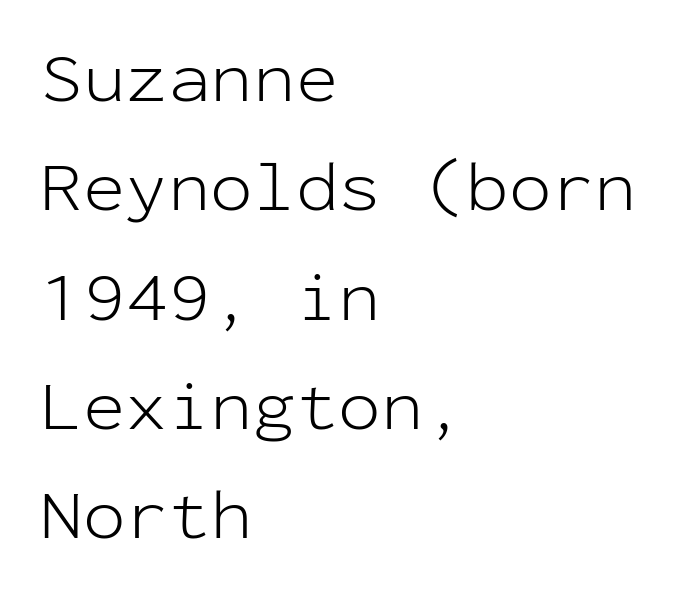
All the whitespace from short lines collects on the right. Regular leading. When letters stand straight like this, we call the style roman or upright. The zone under the glyphs is completely vacant.
